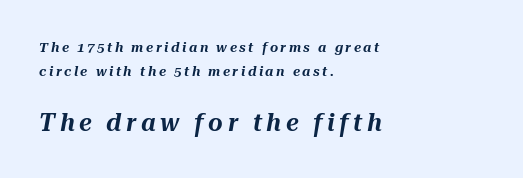
{"italic": "yes", "lean": "right", "slant_degrees": 10, "underline": "no", "align": "left", "line_spacing_ratio": 1.73, "larger_block": "second", "size_ratio": 1.79, "glyph_px": 25}
